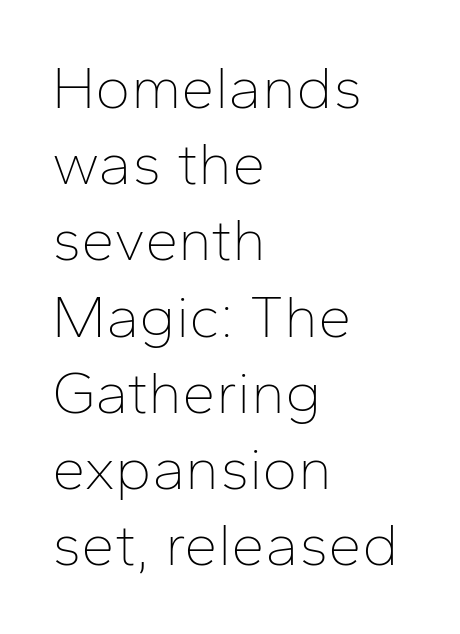
{"serif": "no", "italic": "no", "bold": "no", "weight": "thin", "width": "normal", "stroke_contrast": "low", "x_height": "medium", "monospaced": "no", "underline": "no", "align": "left", "line_spacing": "normal", "line_spacing_ratio": 1.27, "letter_spacing": "normal", "letter_spacing_em": 0.0, "glyph_px": 60}
